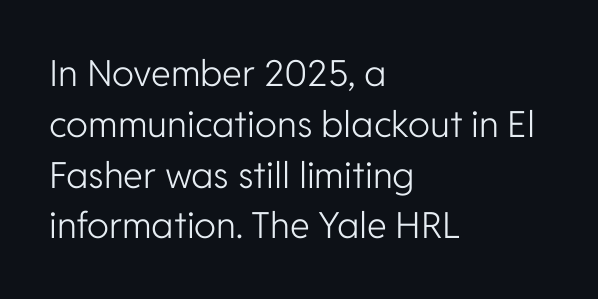
{"serif": "no", "italic": "no", "bold": "no", "weight": "light", "width": "normal", "stroke_contrast": "low", "x_height": "medium", "monospaced": "no", "underline": "no", "align": "left", "line_spacing": "normal", "line_spacing_ratio": 1.41, "letter_spacing": "normal", "letter_spacing_em": 0.0, "glyph_px": 36}
